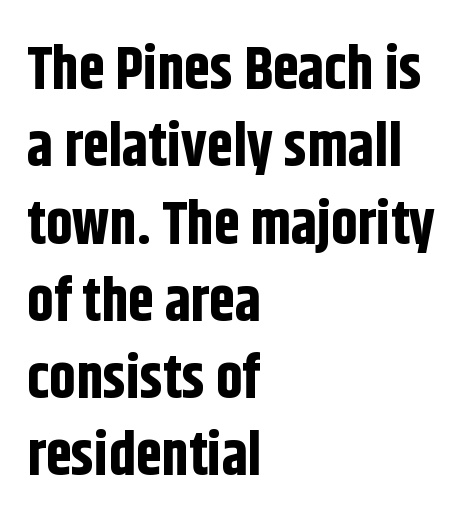
A student would call this left alignment; a typographer would say flush left, rag right. The typesetting leans heavy: a genuine bold. In terms of letterform style, serifs are entirely absent. Character widths vary here, with narrow letters taking less room than wide ones.
